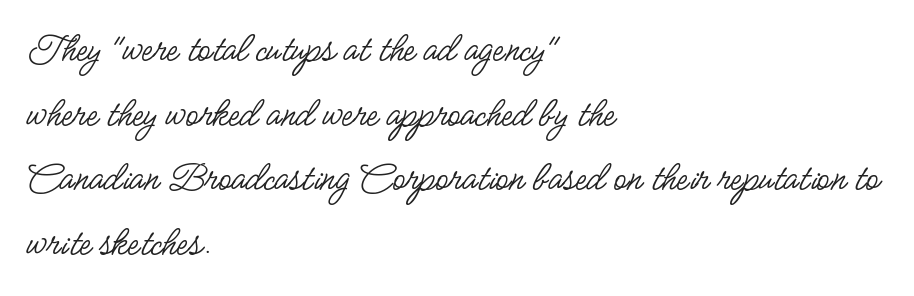
Q: Is the text bold? A: No.
Q: Is the text italic (slanted)? A: Yes.
Q: Is the typeface a serif or a sans-serif typeface? A: Sans-serif.
Q: Is the text underlined? A: No.
Q: How is the paragraph aligned? A: Left-aligned.
Q: Is the spacing between letters normal or unusually wide? A: Normal.
Q: Is the spacing between lines tight, normal or loose? A: Normal.
Q: Width (condensed, normal, or wide)? A: Condensed.
Q: Stroke contrast? A: Low.
Q: x-height? A: Small.
Q: Monospaced? A: No.
